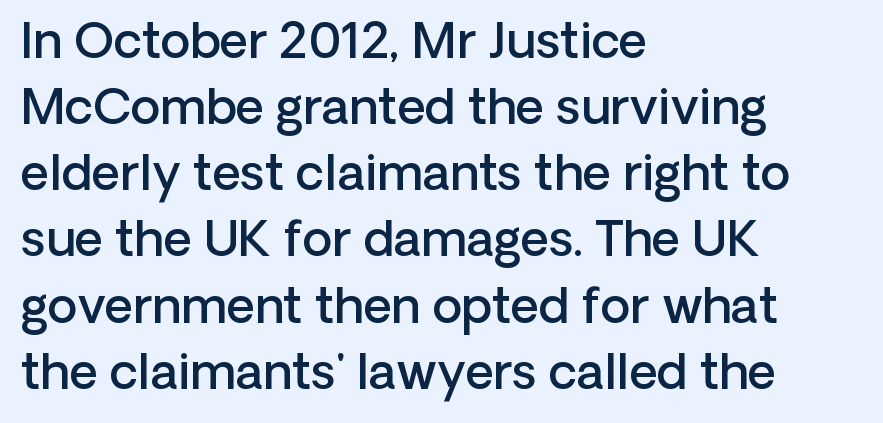
There is no visible air inserted between adjacent glyphs. Characters remain perfectly vertical along every line. The compositor pushed each line to the left boundary. A bare baseline throughout the passage. Font category for this specimen: sans-serif. This sample has the flowing, uneven cadence of proportional lettering.
